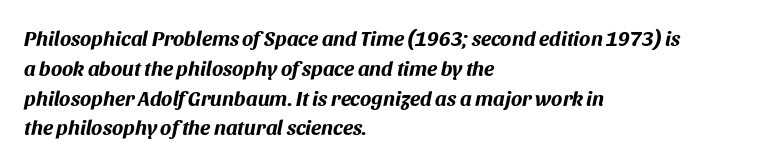
Q: Is the text bold? A: Yes.
Q: Is the text italic (slanted)? A: Yes, it leans right by about 11 degrees.
Q: Is the text underlined? A: No.
Q: How is the paragraph aligned? A: Left-aligned.
Q: Is the spacing between letters normal or unusually wide? A: Normal.
Q: Is the spacing between lines tight, normal or loose? A: Normal.
